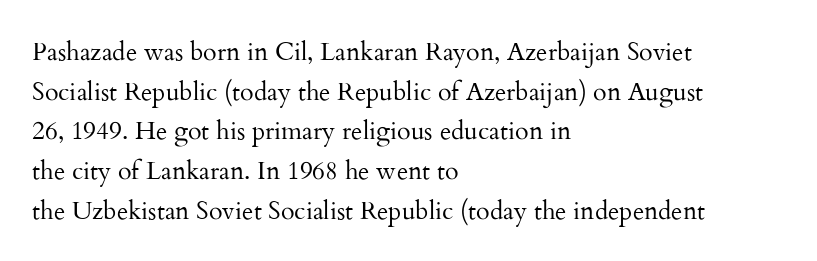
{"italic": "no", "bold": "no", "underline": "no", "align": "left", "line_spacing": "normal", "line_spacing_ratio": 1.59, "letter_spacing": "normal", "letter_spacing_em": 0.0, "glyph_px": 25}
